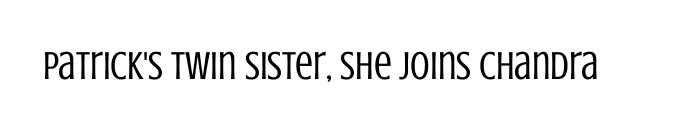
Serifs: no, the terminals of the letterforms are clean. No chunkiness to these letters — they're not bold. Does the lettering tilt? It doesn't — this is upright. The rendering keeps characters at their native spacing. Do the characters align in a grid? No, the font is proportional.
